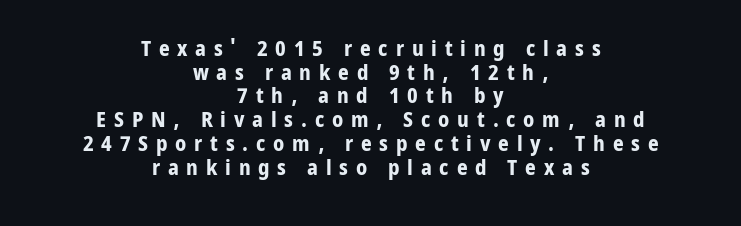
Q: Is the text bold? A: Yes.
Q: Is the text italic (slanted)? A: No, it is upright.
Q: Is the text underlined? A: No.
Q: How is the paragraph aligned? A: Centered.
Q: Is the spacing between letters normal or unusually wide? A: Unusually wide.
Q: Is the spacing between lines tight, normal or loose? A: Tight.
